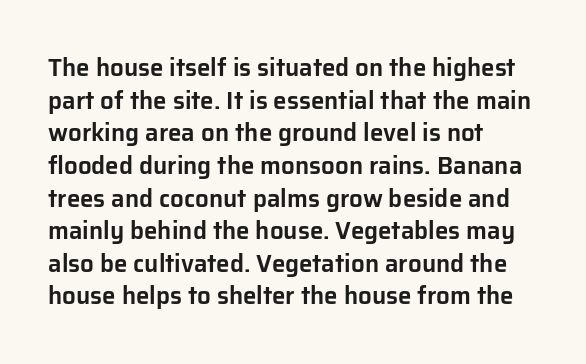
Q: Is the text italic (slanted)? A: No, it is upright.
Q: Is the text underlined? A: No.
Q: How is the paragraph aligned? A: Left-aligned.
Q: Is the spacing between letters normal or unusually wide? A: Normal.
Q: Is the spacing between lines tight, normal or loose? A: Normal.
